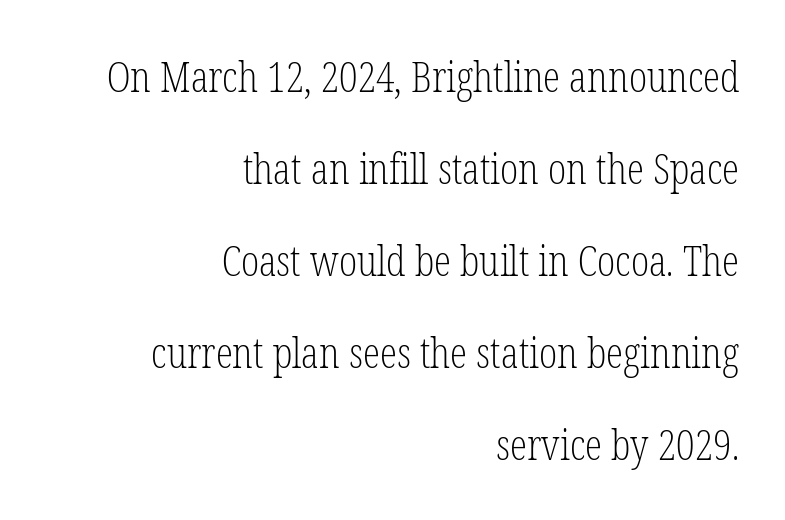
A roman cut, with each character standing at attention. This rendering employs a face with finishing strokes, i.e., a serif. The face used here is proportionally spaced, like ordinary book or web type. The letterforms sit at book weight or below.
